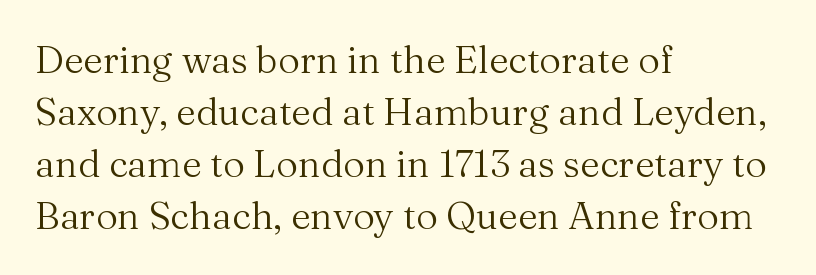
The image shows 38 px regular-weight serif type, upright; set left-aligned, normal line spacing (1.37x), normal letter spacing, not underlined; medium stroke contrast and a medium x-height.
